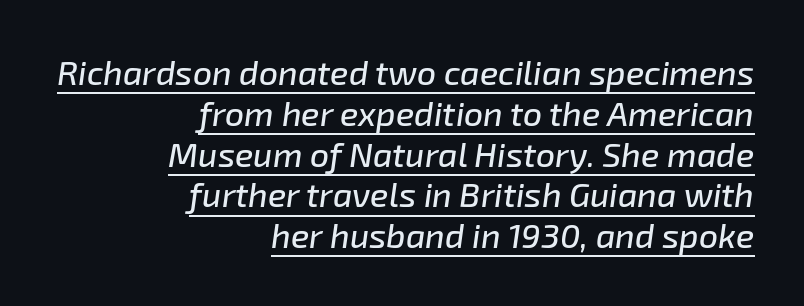
{"italic": "yes", "lean": "right", "slant_degrees": 8, "width": "normal", "stroke_contrast": "low", "x_height": "medium", "monospaced": "no", "underline": "yes", "align": "right", "line_spacing_ratio": 1.2, "letter_spacing": "normal", "letter_spacing_em": 0.0, "glyph_px": 34}
